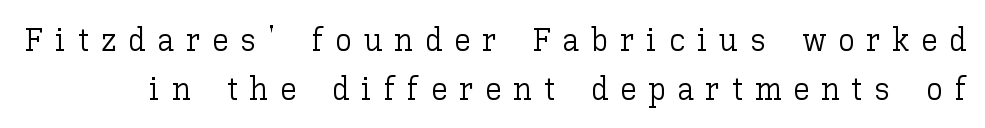
The image shows 33 px light type, upright; set normal line spacing (1.47x), unusually wide letter spacing (+0.36 em), not underlined; low stroke contrast and a medium x-height.
